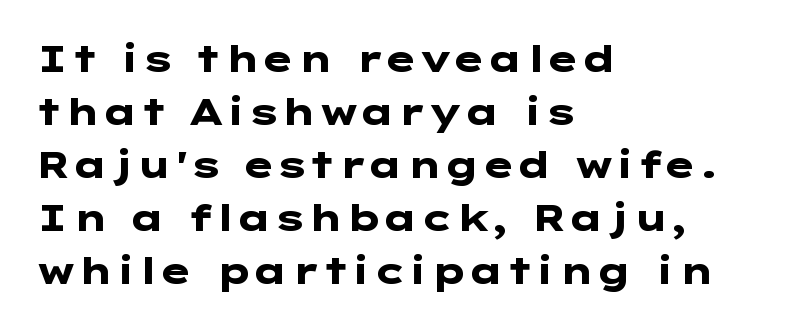
Q: Is the text bold? A: Yes.
Q: Is the text italic (slanted)? A: No, it is upright.
Q: Is the typeface a serif or a sans-serif typeface? A: Sans-serif.
Q: Is the text underlined? A: No.
Q: How is the paragraph aligned? A: Left-aligned.
Q: Is the spacing between letters normal or unusually wide? A: Normal.
Q: Is the spacing between lines tight, normal or loose? A: Normal.
Q: Width (condensed, normal, or wide)? A: Wide.
Q: Stroke contrast? A: Low.
Q: x-height? A: Medium.
